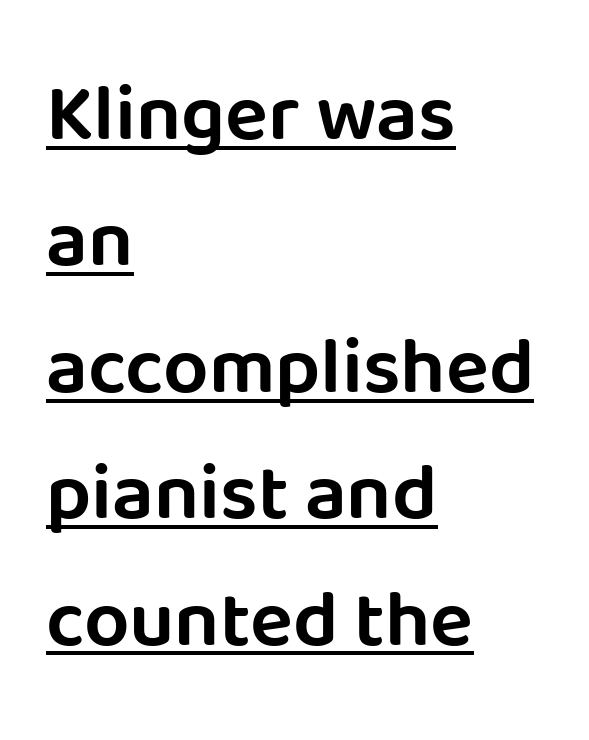
The image shows 80 px sans-serif type, upright; set left-aligned, normal line spacing (1.58x), normal letter spacing, underlined; low stroke contrast and a large x-height.
